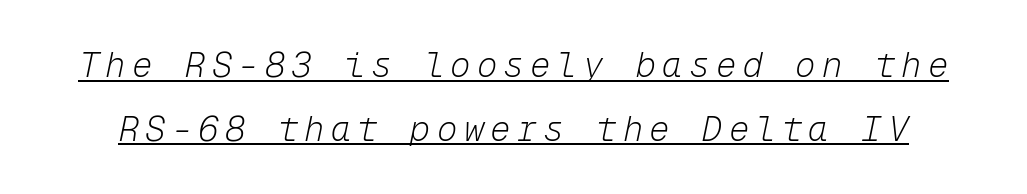
The image shows 34 px light type, italic (leaning right), monospaced; set line spacing 1.88x, underlined; low stroke contrast and a medium x-height.
